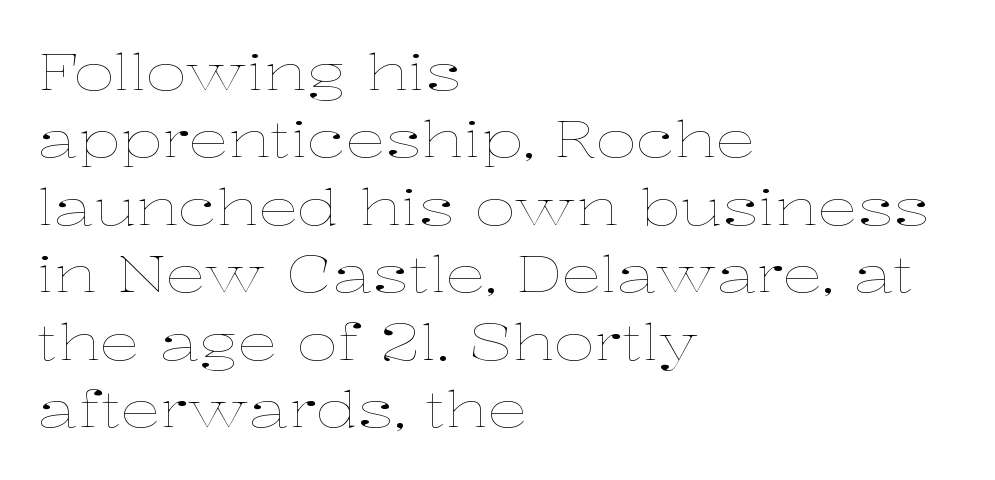
Q: Is the text bold? A: No.
Q: Is the text italic (slanted)? A: No, it is upright.
Q: Is the text underlined? A: No.
Q: How is the paragraph aligned? A: Left-aligned.
Q: Is the spacing between letters normal or unusually wide? A: Normal.
Q: Is the spacing between lines tight, normal or loose? A: Normal.
Q: Width (condensed, normal, or wide)? A: Wide.
Q: Stroke contrast? A: Low.
Q: x-height? A: Medium.
Q: Monospaced? A: No.
